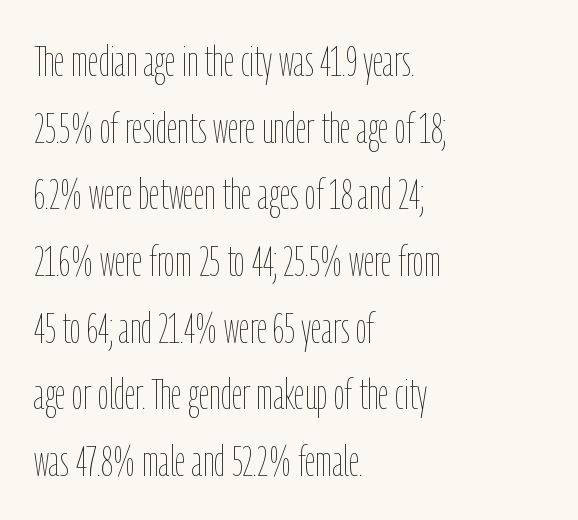
This sample uses plain, unmodified letter spacing. Is the stroke heavy? The answer is a plain regular-or-lighter. Caption: multi-line text, flush left, ragged right. Vertically, the passage feels balanced, rows spaced as you'd expect. You could not count columns in this text — the font is proportionally spaced.
